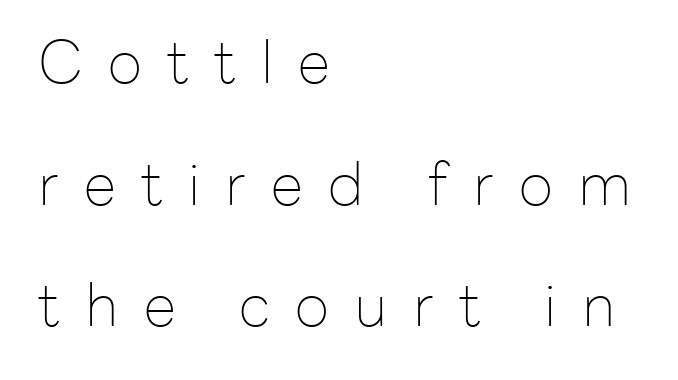
The image shows 59 px thin sans-serif type, upright; set left-aligned, loose line spacing (2.06x), unusually wide letter spacing (+0.43 em), not underlined; low stroke contrast and a medium x-height.
